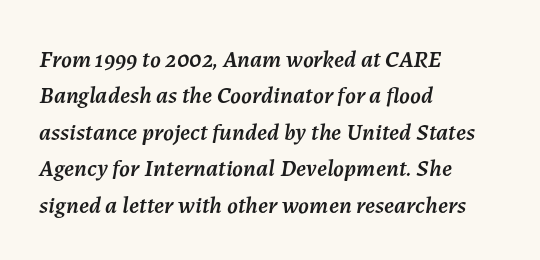
Q: Is the text italic (slanted)? A: Yes, it leans right by about 7 degrees.
Q: Is the text underlined? A: No.
Q: How is the paragraph aligned? A: Left-aligned.
Q: Is the spacing between letters normal or unusually wide? A: Normal.
Q: Is the spacing between lines tight, normal or loose? A: Normal.
